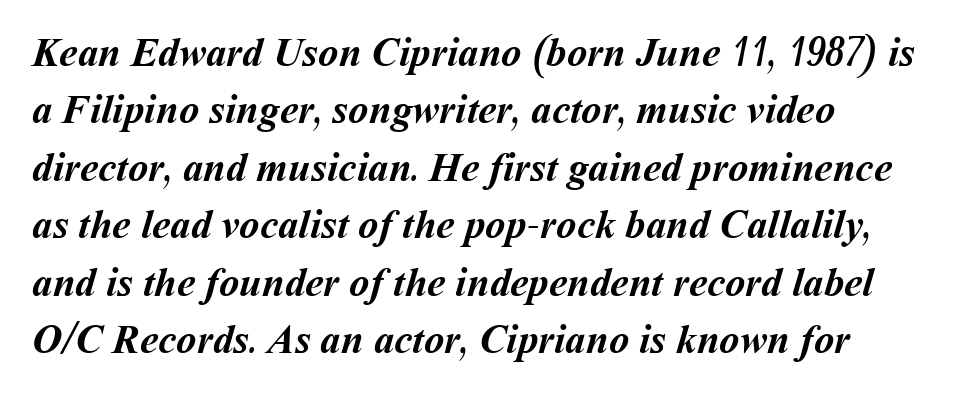
Q: Is the text bold? A: Yes.
Q: Is the text underlined? A: No.
Q: How is the paragraph aligned? A: Left-aligned.
Q: Is the spacing between letters normal or unusually wide? A: Normal.
Q: Is the spacing between lines tight, normal or loose? A: Normal.
Q: Width (condensed, normal, or wide)? A: Normal.
Q: Stroke contrast? A: Medium.
Q: x-height? A: Medium.
Q: Monospaced? A: No.
